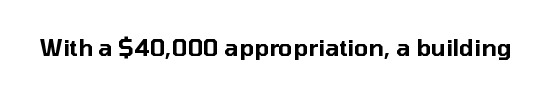
Each word holds together tightly as a unit, with standard inter-letter gaps. Posture: upright roman. The specimen omits any rule beneath the text block's lines.
